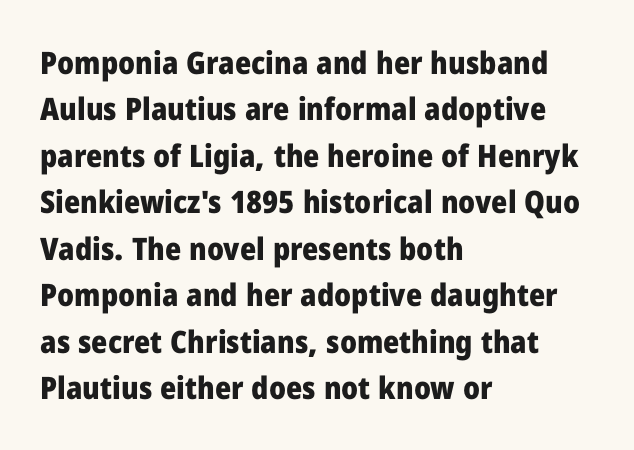
Q: Is the text bold? A: Yes.
Q: Is the text italic (slanted)? A: No, it is upright.
Q: Is the typeface a serif or a sans-serif typeface? A: Sans-serif.
Q: Is the text underlined? A: No.
Q: How is the paragraph aligned? A: Left-aligned.
Q: Is the spacing between letters normal or unusually wide? A: Normal.
Q: Is the spacing between lines tight, normal or loose? A: Normal.
Q: Width (condensed, normal, or wide)? A: Normal.
Q: Stroke contrast? A: Low.
Q: x-height? A: Medium.
Q: Monospaced? A: No.
